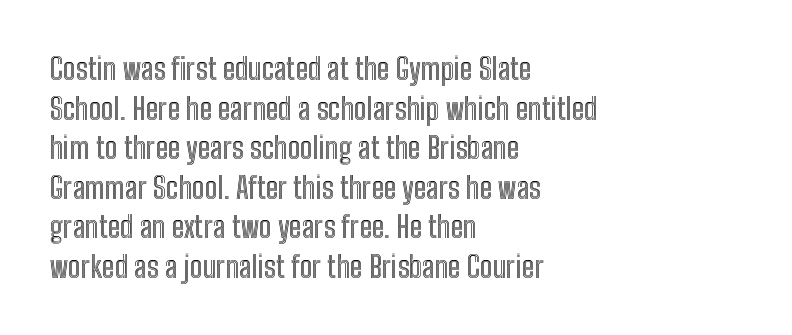
The image shows 30 px condensed type, upright; set left-aligned, normal line spacing (1.32x), normal letter spacing, not underlined; a medium x-height.
